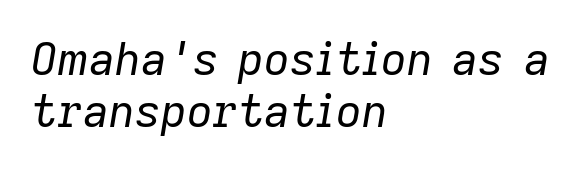
The area under the type is left untouched. Every row of glyphs begins at an identical x-position on the left. These lines are rendered in a variable-pitch font. Words appear dense and cohesive because spacing is normal. The characters are drawn with everyday or finer stroke widths.
